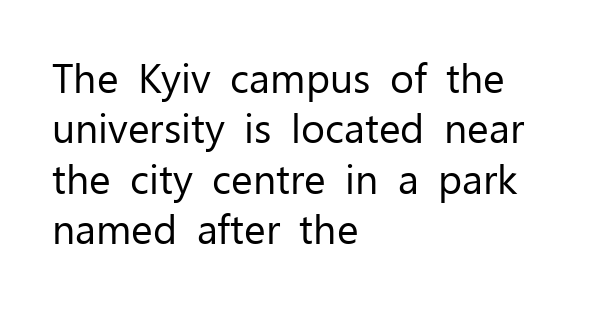
{"serif": "no", "italic": "no", "bold": "no", "weight": "regular", "width": "normal", "stroke_contrast": "low", "x_height": "medium", "monospaced": "no", "underline": "no", "align": "left", "line_spacing_ratio": 1.23, "letter_spacing": "normal", "letter_spacing_em": 0.0, "glyph_px": 41}
